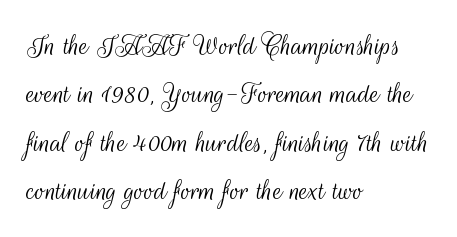
Bare-footed words on every line. The lines sit at an ordinary, default distance from one another. The type is set solid horizontally, with unmodified tracking. Compared with a centered layout, this one pins lines to the left instead. The strokes are not fattened; the text isn't bold.
